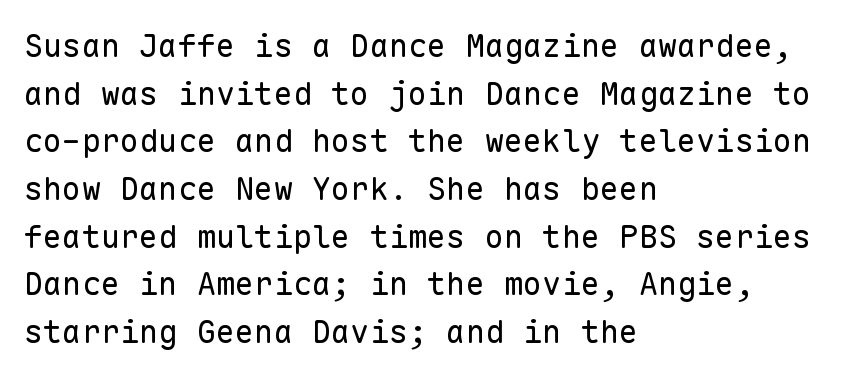
Counters stay open thanks to moderate or lighter strokes. It's the straight-up-and-down kind of type. These lines stack with their left ends in a neat column. Nothing sits at the stroke ends, so this counts as sans-serif. The designer left line spacing at the default. Rule under the text: the space is simply empty.
